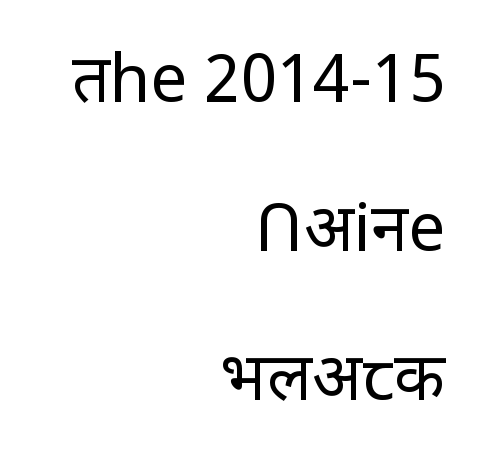
The image shows 66 px regular-weight sans-serif type, upright; set right-aligned, loose line spacing (2.26x), normal letter spacing, not underlined; low stroke contrast and a large x-height.
